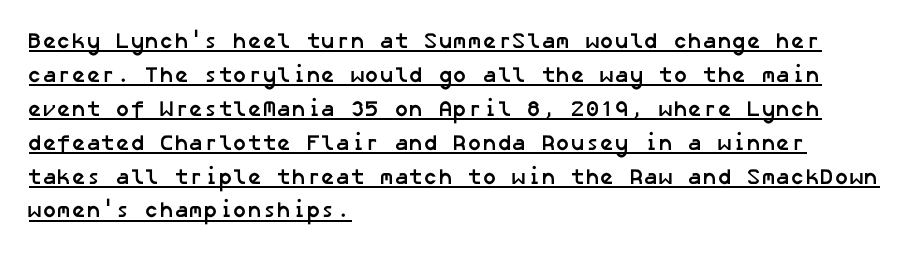
{"bold": "yes", "underline": "yes", "align": "left", "line_spacing": "normal", "line_spacing_ratio": 1.54, "letter_spacing": "normal", "letter_spacing_em": 0.0, "glyph_px": 22}
